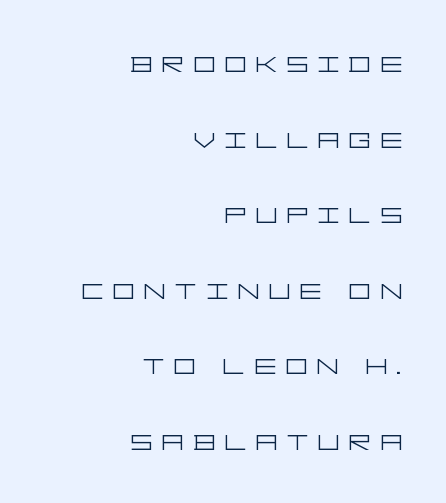
{"serif": "no", "italic": "no", "bold": "no", "weight": "light", "width": "wide", "stroke_contrast": "low", "x_height": "large", "underline": "no", "align": "right", "line_spacing": "loose", "line_spacing_ratio": 2.16, "letter_spacing": "wide", "letter_spacing_em": 0.25, "glyph_px": 35}
